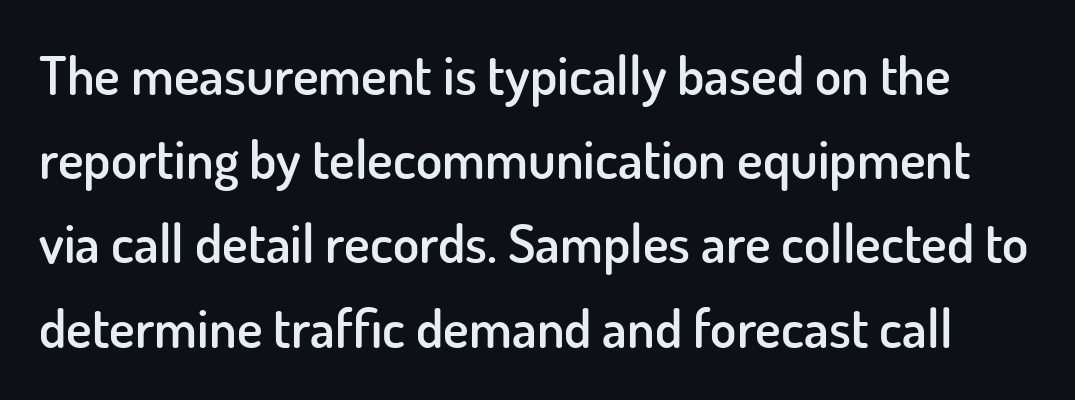
Q: Is the text bold? A: Semi-bold.
Q: Is the text italic (slanted)? A: No, it is upright.
Q: Is the typeface a serif or a sans-serif typeface? A: Sans-serif.
Q: Is the text underlined? A: No.
Q: Is the spacing between letters normal or unusually wide? A: Normal.
Q: Is the spacing between lines tight, normal or loose? A: Normal.
Q: Width (condensed, normal, or wide)? A: Normal.
Q: Stroke contrast? A: Low.
Q: x-height? A: Small.
Q: Monospaced? A: No.
